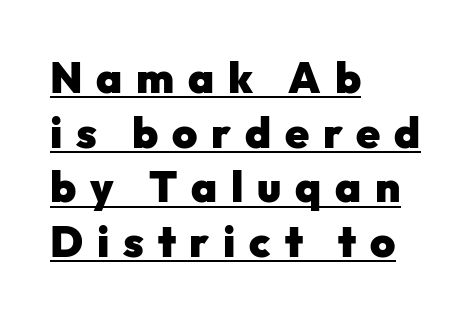
{"serif": "no", "italic": "no", "bold": "yes", "weight": "heavy", "width": "normal", "stroke_contrast": "low", "x_height": "medium", "monospaced": "no", "underline": "yes", "align": "left", "line_spacing": "normal", "line_spacing_ratio": 1.27, "letter_spacing": "wide", "letter_spacing_em": 0.32, "glyph_px": 43}
